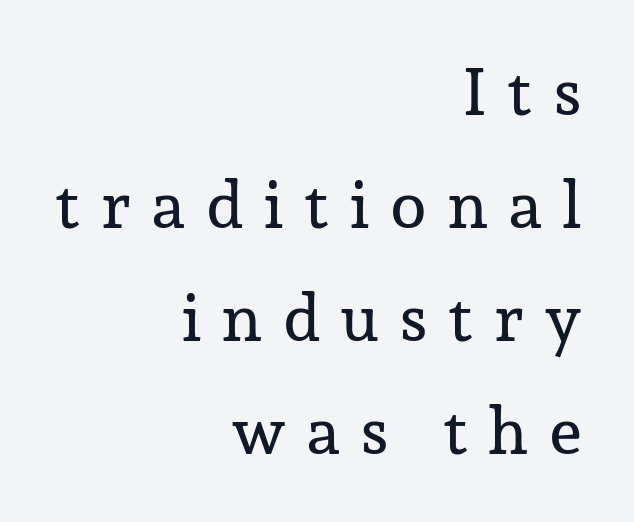
{"serif": "yes", "italic": "no", "width": "normal", "stroke_contrast": "low", "x_height": "medium", "monospaced": "no", "underline": "no", "align": "right", "line_spacing_ratio": 1.71, "letter_spacing": "wide", "letter_spacing_em": 0.3, "glyph_px": 66}
